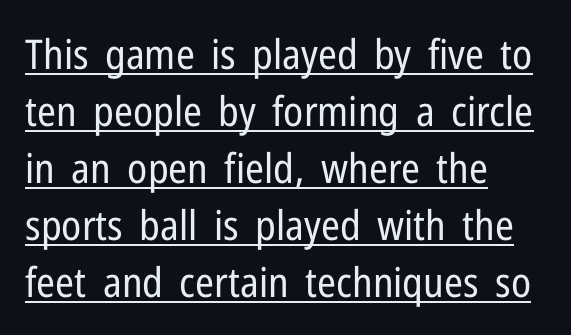
{"serif": "no", "italic": "no", "bold": "no", "weight": "regular", "width": "condensed", "stroke_contrast": "low", "x_height": "medium", "monospaced": "no", "underline": "yes", "align": "left", "line_spacing": "normal", "line_spacing_ratio": 1.39, "letter_spacing": "normal", "letter_spacing_em": 0.0, "glyph_px": 41}
